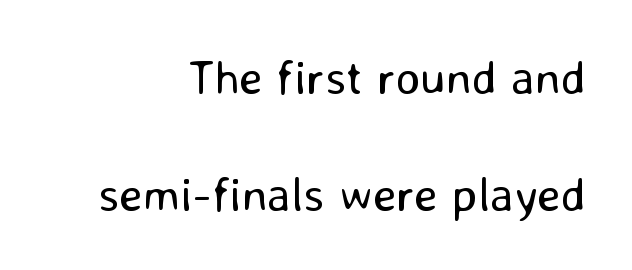
The image shows 48 px regular-weight sans-serif type, upright; set right-aligned, loose line spacing (2.44x), normal letter spacing, not underlined; low stroke contrast and a medium x-height.
